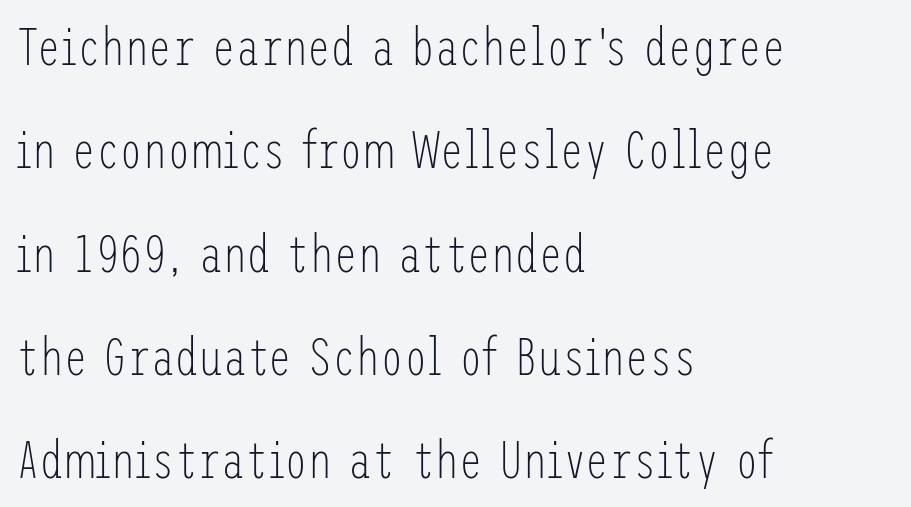
{"serif": "no", "italic": "no", "bold": "no", "weight": "light", "width": "condensed", "stroke_contrast": "low", "x_height": "medium", "underline": "no", "align": "left", "line_spacing": "loose", "line_spacing_ratio": 1.95, "letter_spacing": "normal", "letter_spacing_em": 0.0, "glyph_px": 53}
